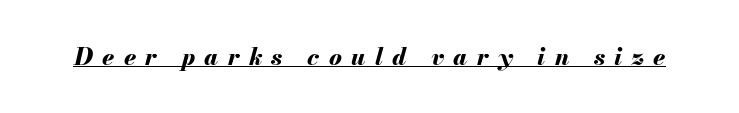
Compared with typical body copy, the letter spacing here is much looser. The letters are slanted; this is an italic face. Emphasis is given by a line drawn under the lettering. The typesetting leans heavy: a genuine bold.
